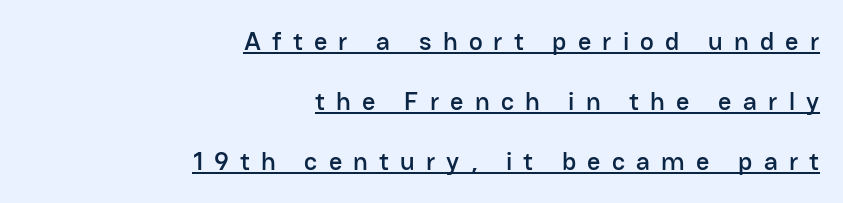
Q: Is the text italic (slanted)? A: No, it is upright.
Q: Is the text underlined? A: Yes.
Q: How is the paragraph aligned? A: Right-aligned.
Q: Is the spacing between letters normal or unusually wide? A: Unusually wide.
Q: Is the spacing between lines tight, normal or loose? A: Loose.
